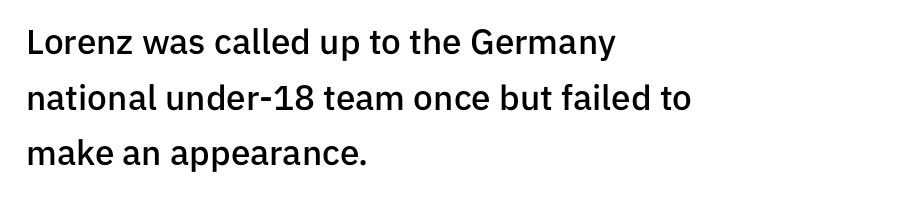
Rendered with straight, roman letterforms. These lines are set flush left with a ragged right edge. Evenly set lines give the paragraph a standard silhouette. I'd describe the lettering as semibold — firm but not a full bold. The font family rendered here belongs to the sans-serif group.
